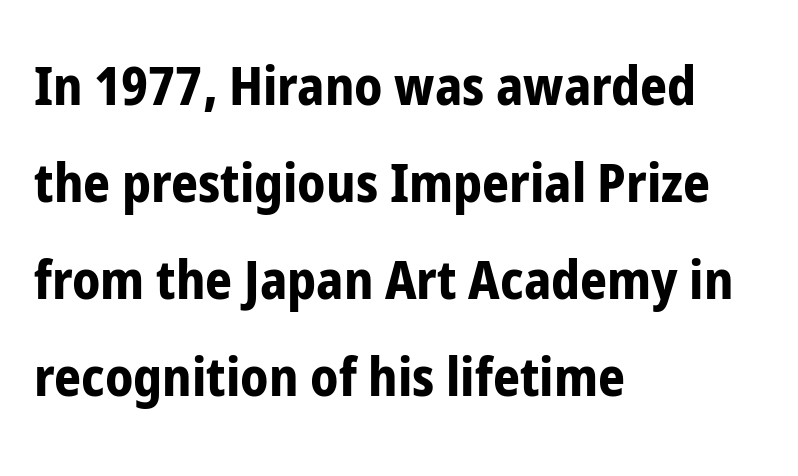
This rendering leaves character spacing at its baseline value. A full-strength bold gives these letters their thick strokes. Proportional: the letters do not fall into vertical columns. The characters display no serif detailing; their extremities are plain. Unlike italic type, these characters show no tilt at all. Left-aligned paragraph, ragged on the right.
